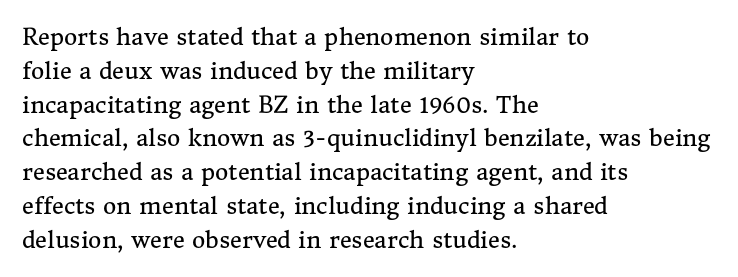
{"italic": "no", "bold": "no", "underline": "no", "align": "left", "line_spacing": "normal", "line_spacing_ratio": 1.47, "letter_spacing": "normal", "letter_spacing_em": 0.0, "glyph_px": 23}
